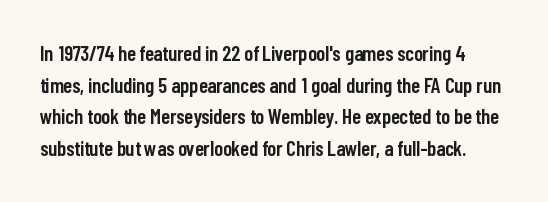
Unlike italic type, these characters show no tilt at all. The passage shown has conventional tracking throughout. Line spacing here is normal. The space directly below the letters is spotless.
